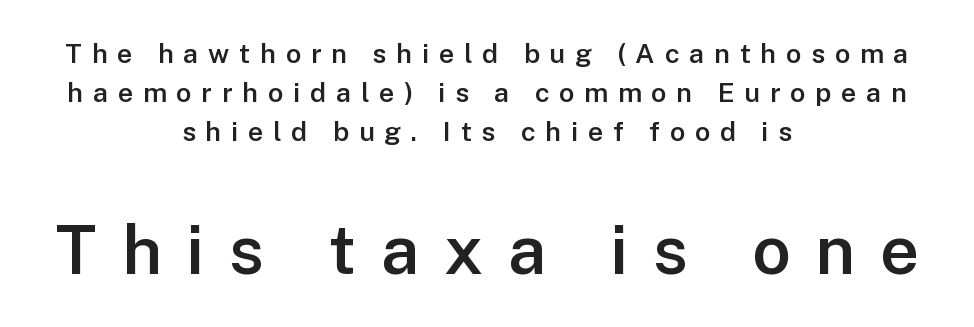
Display-style spreading of the glyphs; the letterfit is very open. It's the straight-up-and-down kind of type. The strokes are fattened partway — semibold, not bold. Letters rest on an invisible, unmarked baseline.
